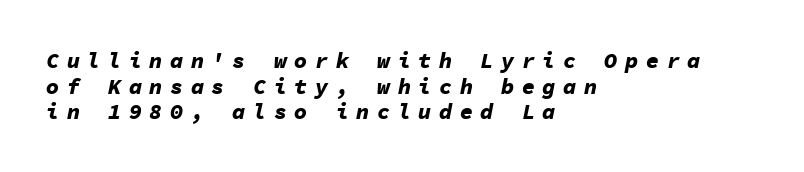
Q: Is the text bold? A: Yes.
Q: Is the text italic (slanted)? A: Yes, it leans right by about 11 degrees.
Q: Is the text underlined? A: No.
Q: How is the paragraph aligned? A: Left-aligned.
Q: Is the spacing between letters normal or unusually wide? A: Unusually wide.
